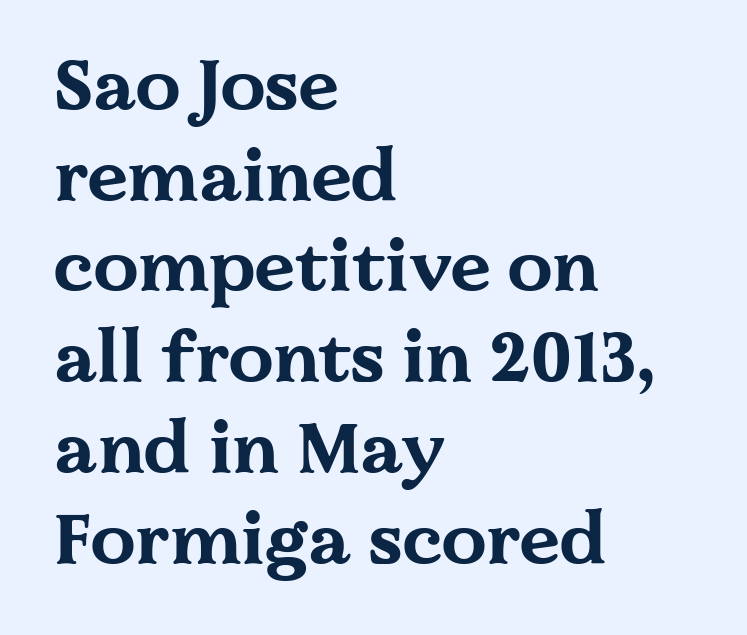
The passage shown is not underscored anywhere. Horizontal alignment here is leftward, the default for most running prose. Glyph-to-glyph distance matches everyday printed text. Varying glyph widths throughout — classic text-font behaviour. This sample uses a serif face.
